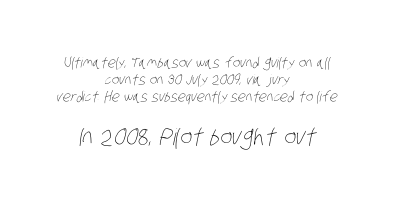
Q: Is the text bold? A: No.
Q: Is the text underlined? A: No.
Q: How is the paragraph aligned? A: Centered.
Q: Is the spacing between letters normal or unusually wide? A: Normal.
Q: Which block of text is set in a larger size, the first (top) or the second (bottom)? A: The second (bottom) one.
